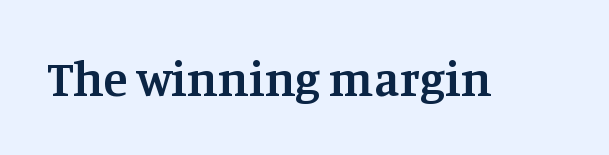
On the weight axis this lands at semibold, roughly 600. Looks like regular typesetting: each glyph gets only the width it needs. I'd call this a serif setting — the letters wear small feet. The words here are not underlined. Posture: vertical. Look at the tracking — it's just the regular setting, nothing added.
